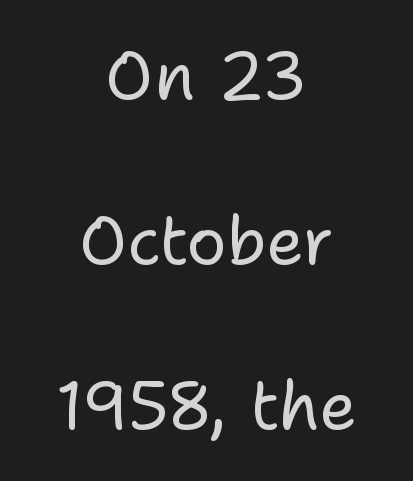
Horizontal bands of white between lines are thick stripes. Varying glyph widths throughout — classic text-font behaviour. Posture: upright roman. Each line is balanced around a shared central axis. The rendering shows plain stroke endings on the letterforms — a sans-serif design. Letters rest on an invisible, unmarked baseline.
